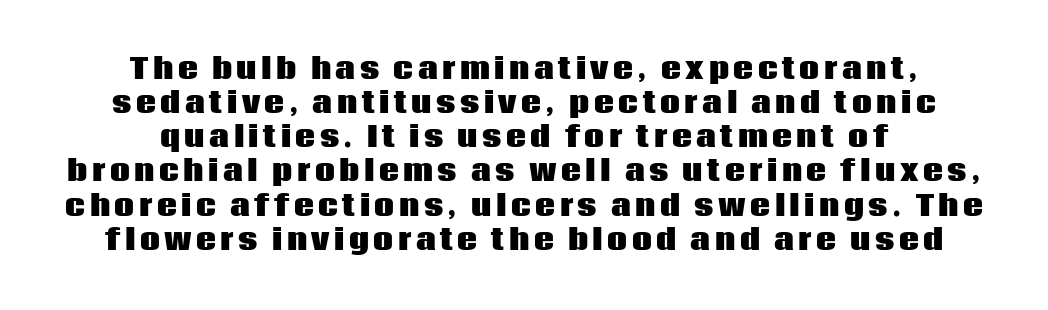
The image shows 28 px heavy sans-serif type, upright; set centered, line spacing 1.22x, not underlined; low stroke contrast and a large x-height.
